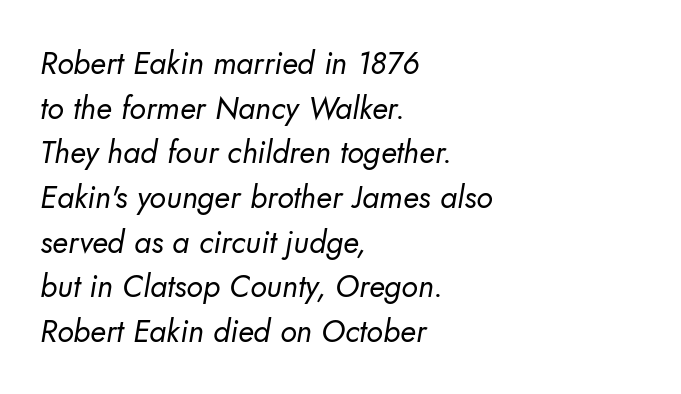
{"serif": "no", "bold": "no", "weight": "regular", "width": "normal", "stroke_contrast": "low", "x_height": "small", "monospaced": "no", "underline": "no", "align": "left", "line_spacing": "normal", "line_spacing_ratio": 1.44, "letter_spacing": "normal", "letter_spacing_em": 0.0, "glyph_px": 31}
